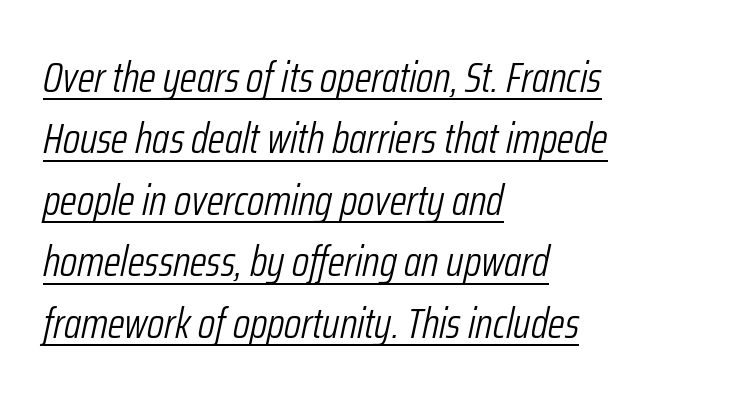
{"italic": "yes", "lean": "right", "slant_degrees": 12, "bold": "no", "weight": "light", "width": "condensed", "stroke_contrast": "low", "x_height": "medium", "monospaced": "no", "underline": "yes", "align": "left", "line_spacing": "normal", "line_spacing_ratio": 1.43, "letter_spacing": "normal", "letter_spacing_em": 0.0, "glyph_px": 43}
